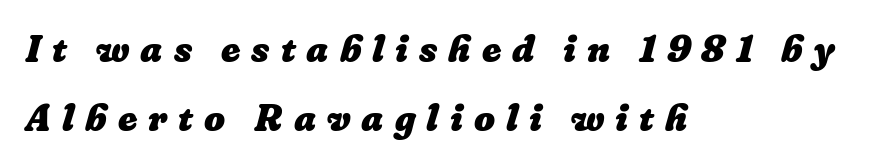
Q: Is the text bold? A: Yes.
Q: Is the text underlined? A: No.
Q: How is the paragraph aligned? A: Left-aligned.
Q: Is the spacing between letters normal or unusually wide? A: Unusually wide.
Q: Width (condensed, normal, or wide)? A: Normal.
Q: Stroke contrast? A: Low.
Q: x-height? A: Medium.
Q: Monospaced? A: No.
